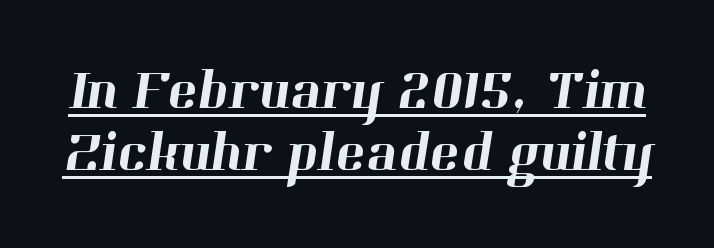
Q: Is the typeface a serif or a sans-serif typeface? A: Serif.
Q: Is the text underlined? A: Yes.
Q: Is the spacing between letters normal or unusually wide? A: Normal.
Q: Is the spacing between lines tight, normal or loose? A: Tight.
Q: Width (condensed, normal, or wide)? A: Normal.
Q: Stroke contrast? A: High.
Q: x-height? A: Medium.
Q: Monospaced? A: No.
